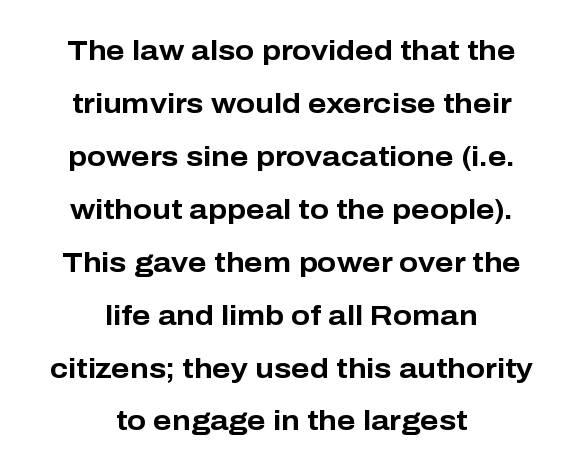
{"serif": "no", "italic": "no", "bold": "yes", "weight": "bold", "width": "normal", "stroke_contrast": "low", "x_height": "medium", "monospaced": "no", "underline": "no", "align": "center", "line_spacing_ratio": 1.89, "letter_spacing": "normal", "letter_spacing_em": 0.0, "glyph_px": 28}
